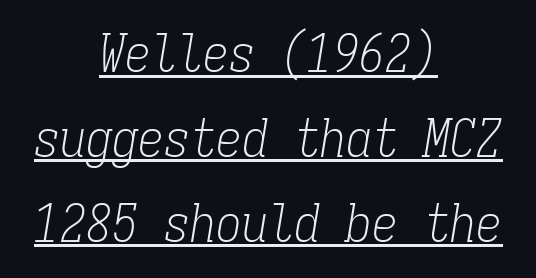
Q: Is the text bold? A: No.
Q: Is the text italic (slanted)? A: Yes, it leans right by about 9 degrees.
Q: Is the typeface a serif or a sans-serif typeface? A: Serif.
Q: Is the text underlined? A: Yes.
Q: How is the paragraph aligned? A: Centered.
Q: Is the spacing between letters normal or unusually wide? A: Normal.
Q: Is the spacing between lines tight, normal or loose? A: Normal.
Q: Width (condensed, normal, or wide)? A: Condensed.
Q: Stroke contrast? A: Low.
Q: x-height? A: Medium.
Q: Monospaced? A: Yes.
